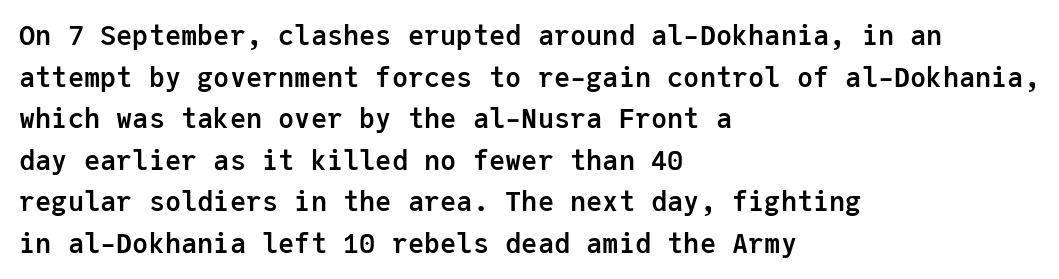
This sample keeps an unexceptional amount of space between lines. Which margin do the lines hug? The left one — the right edge is uneven. The specimen omits any rule beneath the text block's lines. Students, note that the glyphs here touch the page at normal intervals. This is heavy type, rendered in bold.
